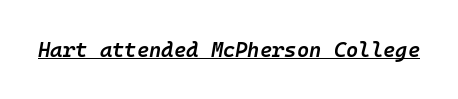
The image shows 21 px text type, italic (leaning right); set normal letter spacing, underlined.
